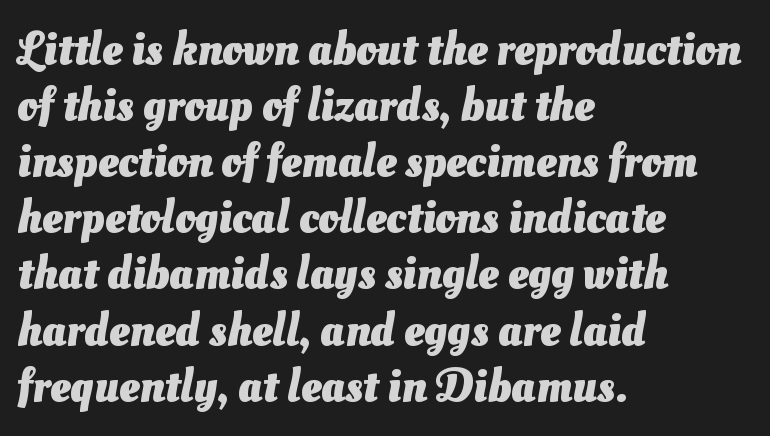
The image shows 46 px heavy sans-serif type; set left-aligned, line spacing 1.22x, normal letter spacing, not underlined; medium stroke contrast and a small x-height.
